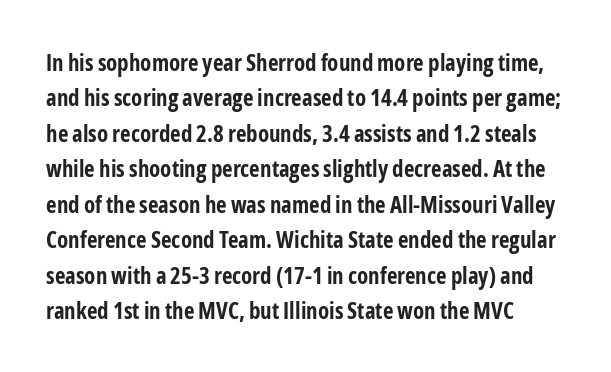
Q: Is the text bold? A: Yes.
Q: Is the text italic (slanted)? A: No, it is upright.
Q: Is the text underlined? A: No.
Q: Is the spacing between letters normal or unusually wide? A: Normal.
Q: Is the spacing between lines tight, normal or loose? A: Normal.
